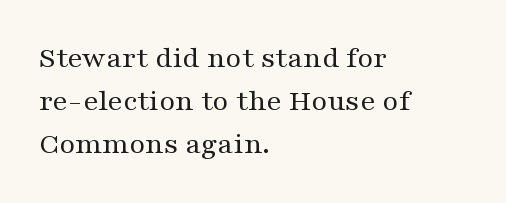
The lettering holds an erect, upright posture throughout. These lines stack with their left ends in a neat column. Words float on clear page, feet unadorned. The passage shown is typeset with a serif family. Compared with typical body copy, the letter spacing here is the same. The designer left line spacing at the default.
